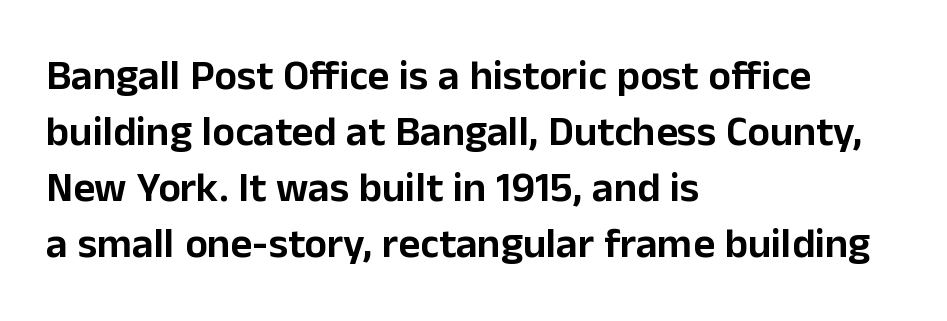
Q: Is the text italic (slanted)? A: No, it is upright.
Q: Is the typeface a serif or a sans-serif typeface? A: Sans-serif.
Q: Is the text underlined? A: No.
Q: How is the paragraph aligned? A: Left-aligned.
Q: Is the spacing between letters normal or unusually wide? A: Normal.
Q: Is the spacing between lines tight, normal or loose? A: Normal.
Q: Width (condensed, normal, or wide)? A: Normal.
Q: Stroke contrast? A: Low.
Q: x-height? A: Medium.
Q: Monospaced? A: No.
